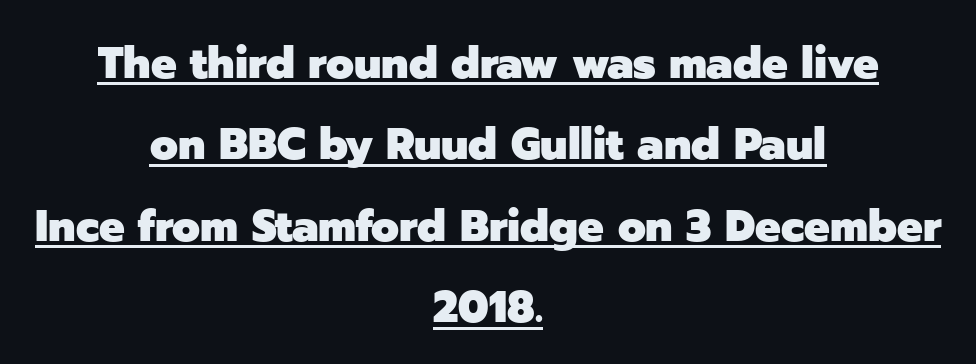
Ordinary non-slanted type is in use. If you folded the block vertically in half, each line would mirror itself in length. These characters rest on top of a visible drawn line. Each letter keeps its own natural width here, so spacing adapts to shape.
